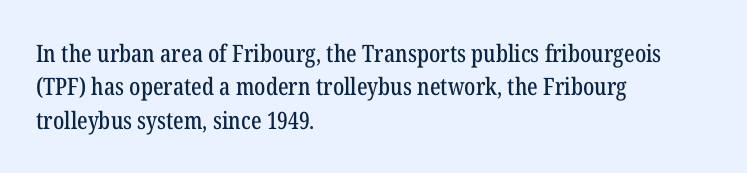
Q: Is the text italic (slanted)? A: No, it is upright.
Q: Is the text underlined? A: No.
Q: How is the paragraph aligned? A: Left-aligned.
Q: Is the spacing between letters normal or unusually wide? A: Normal.
Q: Is the spacing between lines tight, normal or loose? A: Normal.
